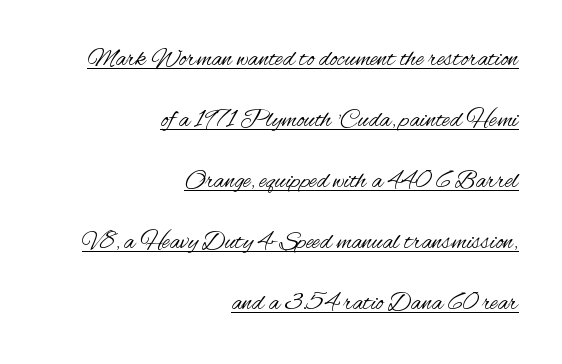
Has an underline been added? It has. This sample uses plain, unmodified letter spacing. The typesetting does not lean heavy: it is not bold. Caption: multi-line text, flush right, ragged left. What's the leading like? Stretched, with rows far apart.
